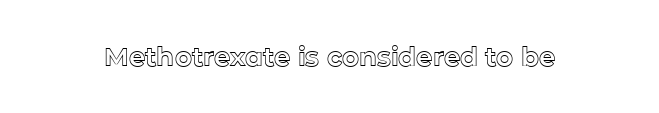
The image shows 26 px text type, upright; set normal letter spacing, not underlined.
